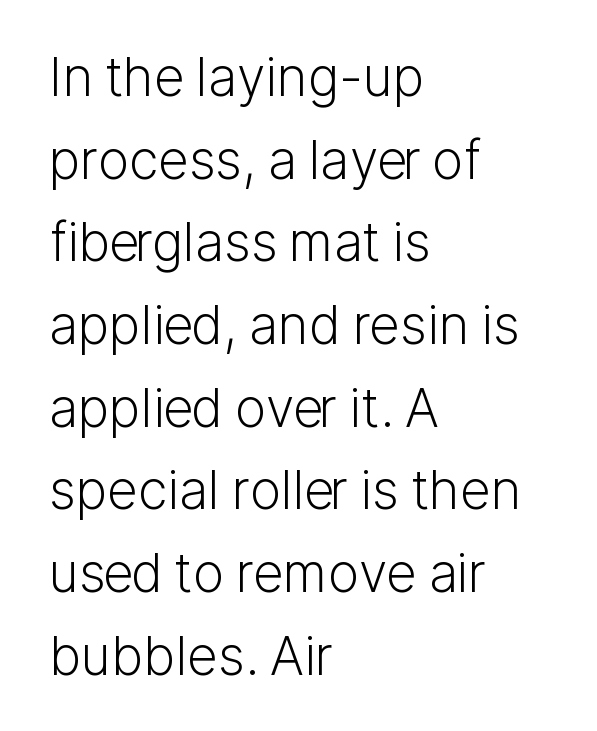
The typeface chosen for these lines omits serifs. The gaps between neighbouring characters are ordinary and unremarkable. The rendering anchors every line to the left-hand side. The glyphs are unaccompanied by any horizontal stroke below them. Whoever set this chose a conventional vertical rhythm. Italic? Not at all — the glyphs are vertical.
